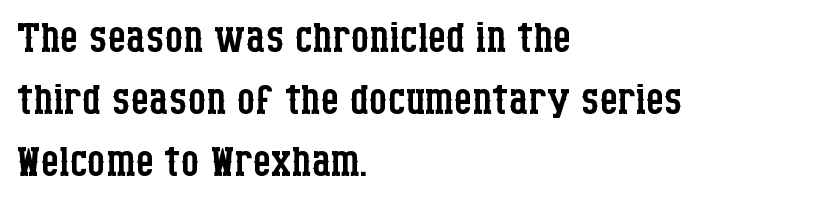
The image shows 58 px regular-weight, condensed serif type, upright; set left-aligned, tight line spacing (1.07x), normal letter spacing, not underlined; low stroke contrast and a large x-height.
